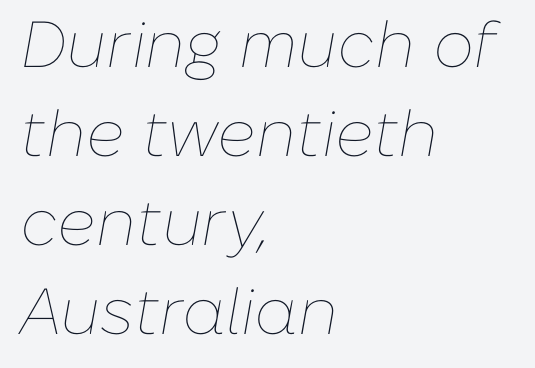
The image shows 65 px thin type, italic (leaning right); set left-aligned, normal line spacing (1.37x), normal letter spacing, not underlined; low stroke contrast and a medium x-height.
